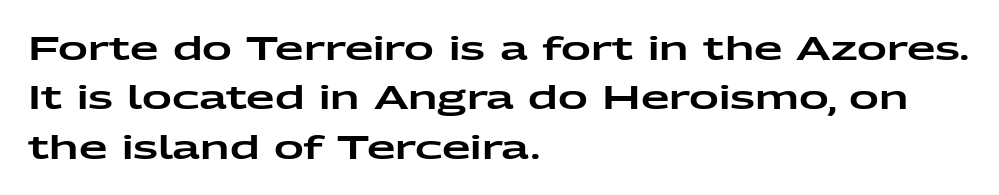
Nothing unusual about the tracking: characters are spaced as the font intends. Honestly, there is no underline to notice here at all. Is there much room between lines? A standard amount, neither cramped nor airy. Each line starts at the same left margin while the right side varies. Rendered with straight, roman letterforms. Does the type have serifs? No, each stem ends abruptly.
